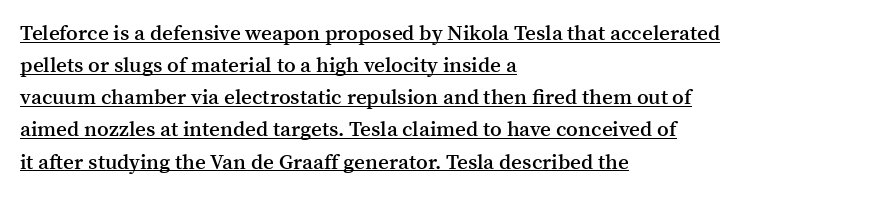
If you drew a ruler down the left edge, every line would touch it. Does extra space separate the letters? No, they use regular spacing. Emphasis by weight is partial: semibold. Baseline-to-baseline distance is the conventional proportion of letter height. The lettering holds an erect, upright posture throughout. These characters rest on top of a visible drawn line.
